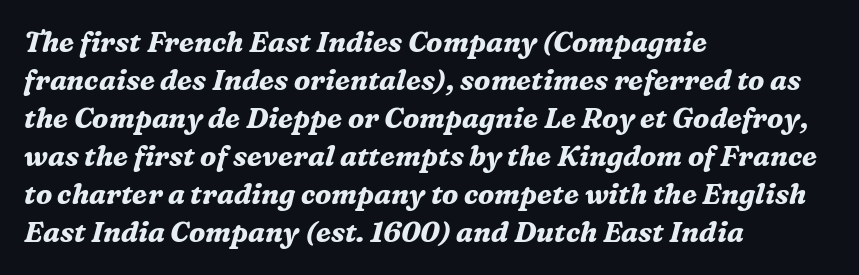
The rendering applies a slant to the glyphs. The letters advance in unequal steps, a hallmark of proportional type. Each letter's strokes conclude with small projecting serifs. Baseline-to-baseline distance is the conventional proportion of letter height. Plenty of ink on the page — the face is bold. The type is set solid horizontally, with unmodified tracking.
